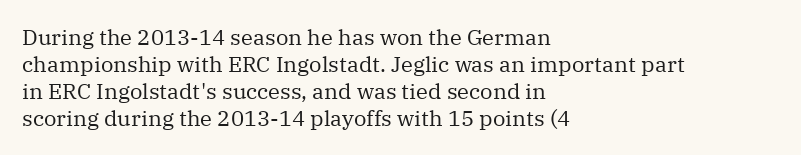
The image shows 22 px text type, upright; set left-aligned, line spacing 1.22x, normal letter spacing, not underlined.
